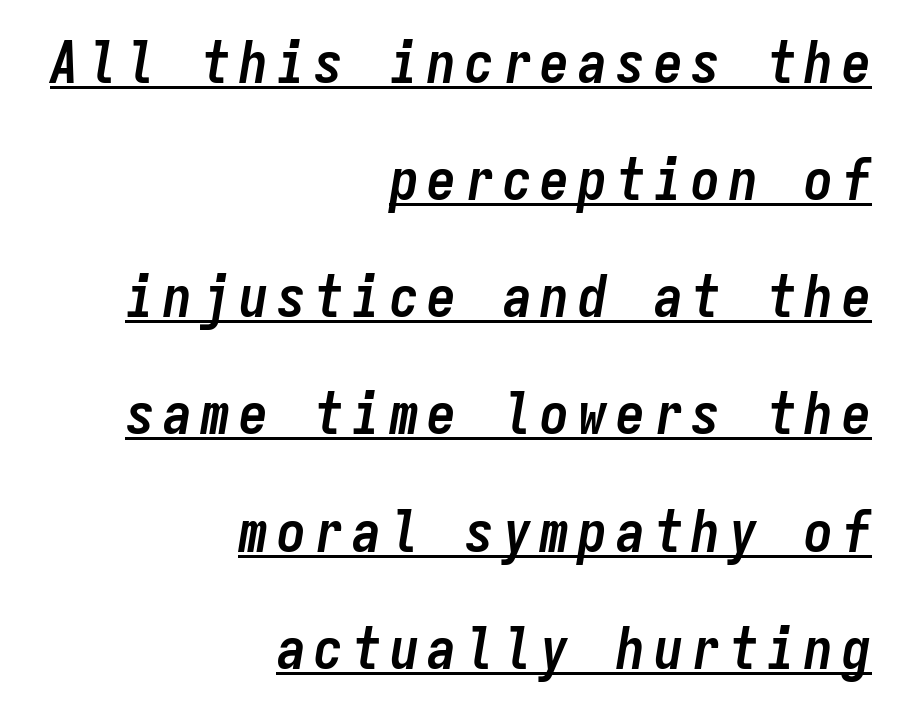
Q: Is the text bold? A: Yes.
Q: Is the text italic (slanted)? A: Yes, it leans right by about 9 degrees.
Q: Is the text underlined? A: Yes.
Q: How is the paragraph aligned? A: Right-aligned.
Q: Is the spacing between lines tight, normal or loose? A: Loose.
Q: Width (condensed, normal, or wide)? A: Condensed.
Q: Stroke contrast? A: Low.
Q: x-height? A: Medium.
Q: Monospaced? A: Yes.
